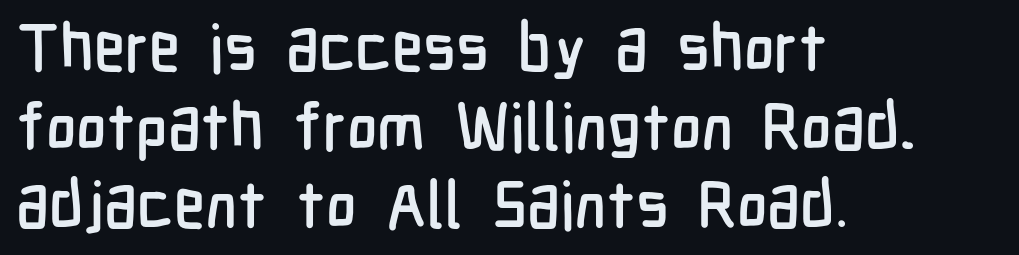
The image shows 65 px condensed sans-serif type, upright; set left-aligned, line spacing 1.21x, normal letter spacing, not underlined; low stroke contrast and a medium x-height.
